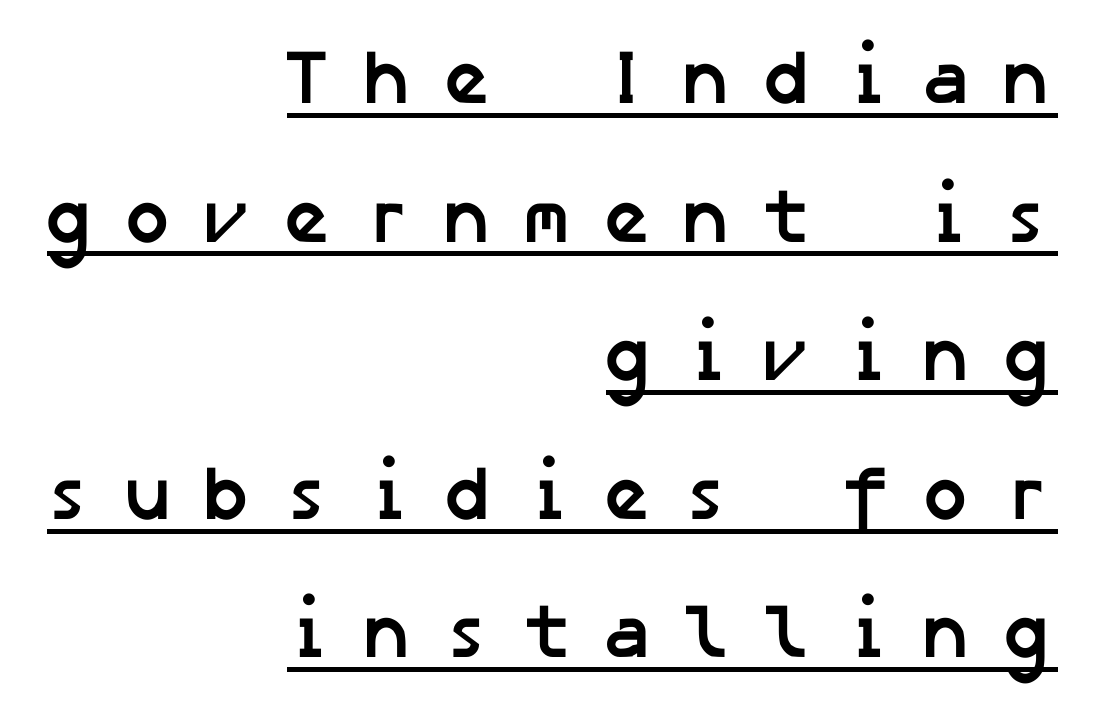
The image shows 77 px semibold sans-serif type; set right-aligned, line spacing 1.8x, unusually wide letter spacing (+0.37 em), underlined; low stroke contrast and a medium x-height.
